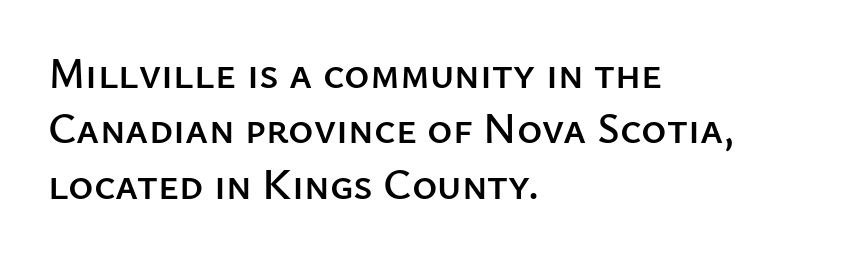
{"serif": "no", "italic": "no", "width": "normal", "stroke_contrast": "low", "x_height": "medium", "monospaced": "no", "underline": "no", "align": "left", "line_spacing": "normal", "line_spacing_ratio": 1.29, "letter_spacing": "normal", "letter_spacing_em": 0.0, "glyph_px": 43}
